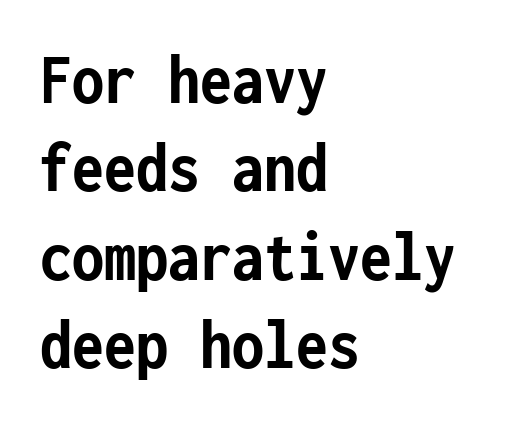
Q: Is the text bold? A: Yes.
Q: Is the text italic (slanted)? A: No, it is upright.
Q: Is the typeface a serif or a sans-serif typeface? A: Sans-serif.
Q: Is the text underlined? A: No.
Q: How is the paragraph aligned? A: Left-aligned.
Q: Is the spacing between letters normal or unusually wide? A: Normal.
Q: Width (condensed, normal, or wide)? A: Condensed.
Q: Stroke contrast? A: Low.
Q: x-height? A: Medium.
Q: Monospaced? A: Yes.
